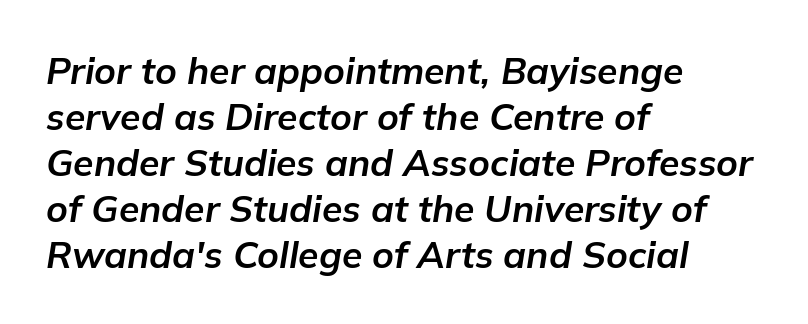
Here the glyphs are tracked normally, forming tight word shapes. The passage shown is typed in a proportional face where columns would drift. Left-aligned paragraph, ragged on the right. Letters rest on an invisible, unmarked baseline. These lines were composed using italics.
